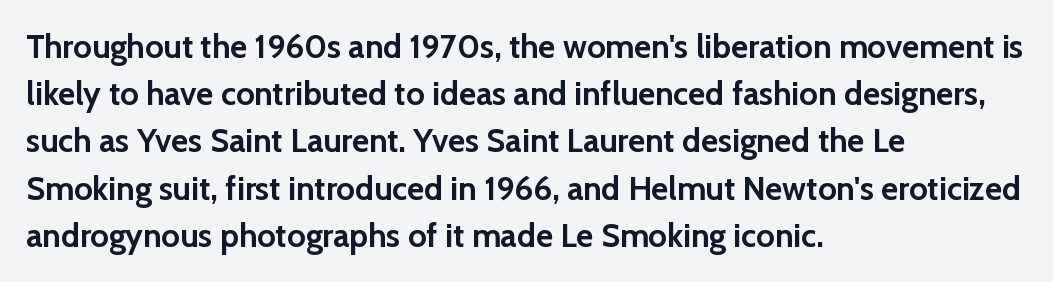
The image shows 33 px semibold sans-serif type, upright; set left-aligned, normal line spacing (1.43x), normal letter spacing, not underlined; low stroke contrast and a medium x-height.
